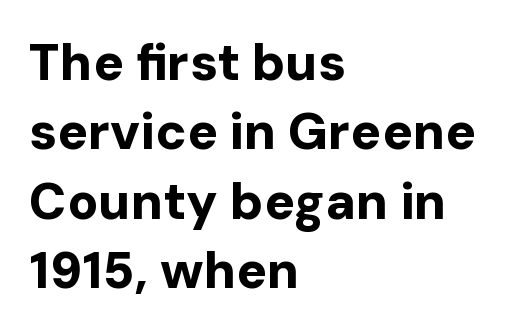
{"serif": "no", "italic": "no", "bold": "yes", "weight": "bold", "width": "normal", "stroke_contrast": "low", "x_height": "medium", "monospaced": "no", "underline": "no", "align": "left", "line_spacing": "normal", "line_spacing_ratio": 1.36, "letter_spacing": "normal", "letter_spacing_em": 0.0, "glyph_px": 51}
